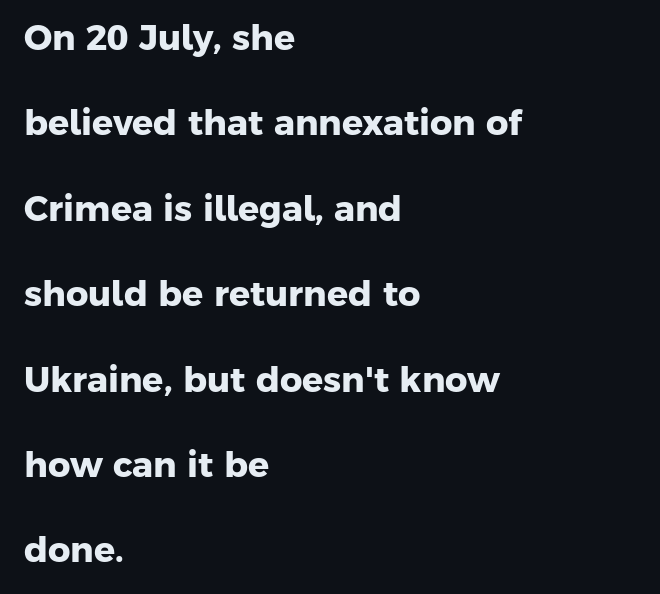
Q: Is the text bold? A: Yes.
Q: Is the typeface a serif or a sans-serif typeface? A: Sans-serif.
Q: Is the text underlined? A: No.
Q: How is the paragraph aligned? A: Left-aligned.
Q: Is the spacing between letters normal or unusually wide? A: Normal.
Q: Is the spacing between lines tight, normal or loose? A: Loose.
Q: Width (condensed, normal, or wide)? A: Normal.
Q: Stroke contrast? A: Low.
Q: x-height? A: Medium.
Q: Monospaced? A: No.
